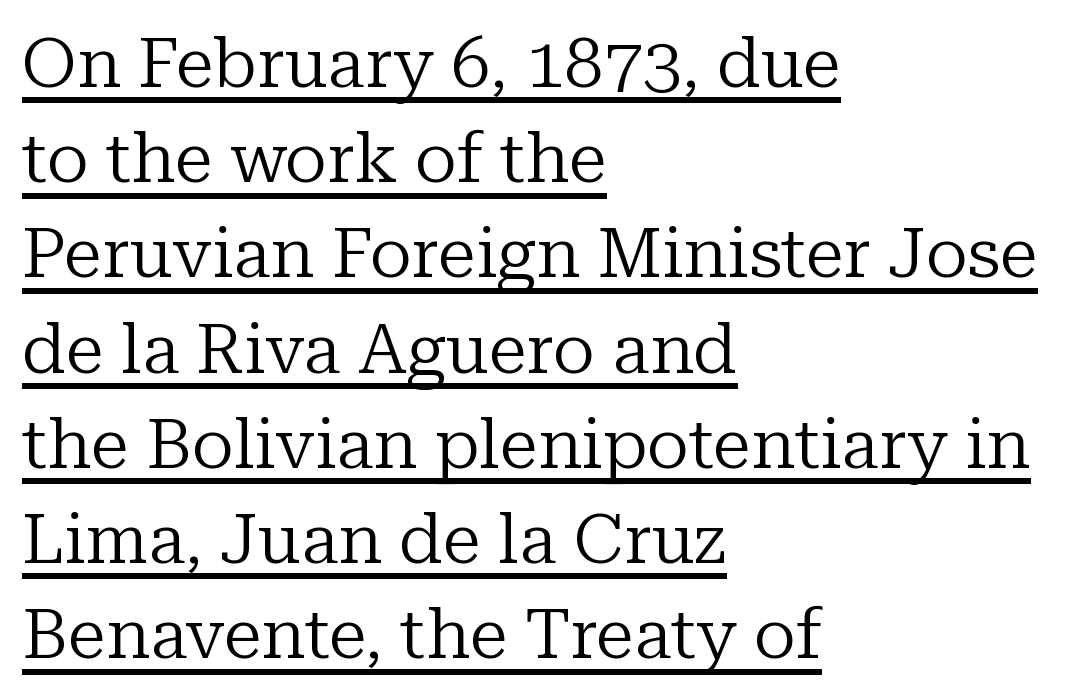
{"serif": "yes", "italic": "no", "bold": "no", "weight": "regular", "width": "normal", "stroke_contrast": "low", "x_height": "medium", "monospaced": "no", "underline": "yes", "align": "left", "line_spacing": "normal", "line_spacing_ratio": 1.36, "letter_spacing": "normal", "letter_spacing_em": 0.0, "glyph_px": 70}
